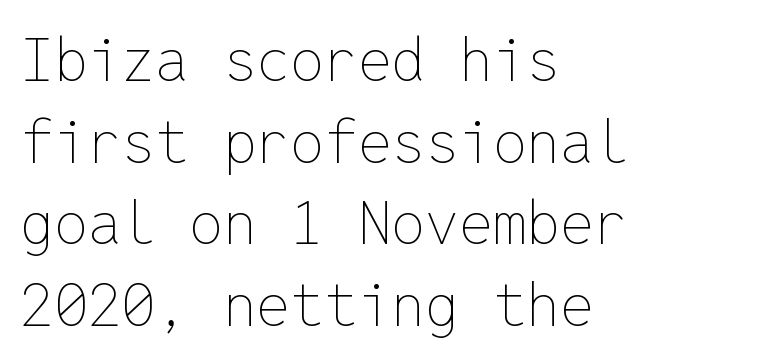
If you drew a line through each stem, it would be perfectly vertical. Stems here are at most as thick as an everyday book face. Baseline-to-baseline distance is the conventional proportion of letter height. Glyph-to-glyph distance matches everyday printed text. Looks like terminal output: every glyph gets an equal slot.
